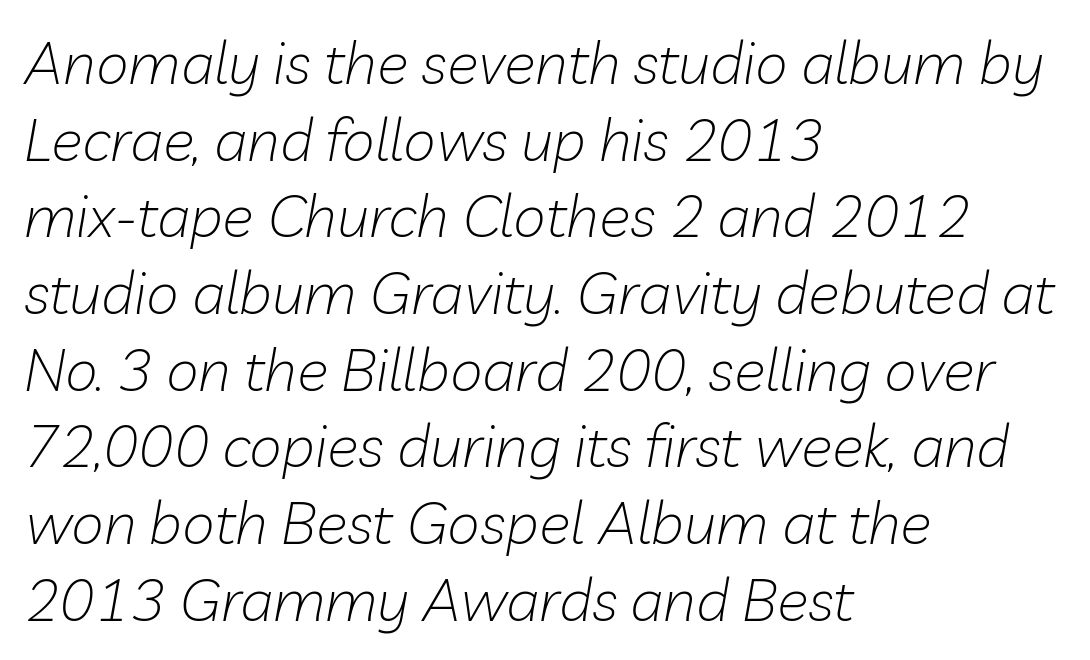
The lines in this sample share a left origin and differ only in where they stop. Look at the tracking — it's just the regular setting, nothing added. Anything drawn beneath the words? Only blank space. You can tell it's italic because the verticals aren't actually vertical. If you measured baseline to baseline, you'd find a middling distance.
